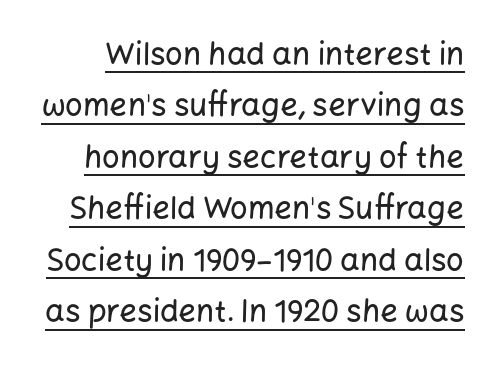
Characters remain perfectly vertical along every line. The rendering uses a moderate line-height, typical for paragraphs. Proportional: the letters do not fall into vertical columns. This sample uses plain, unmodified letter spacing. Nope, no serifs anywhere on these letters. Notice how a bar underscores the lettering throughout.
